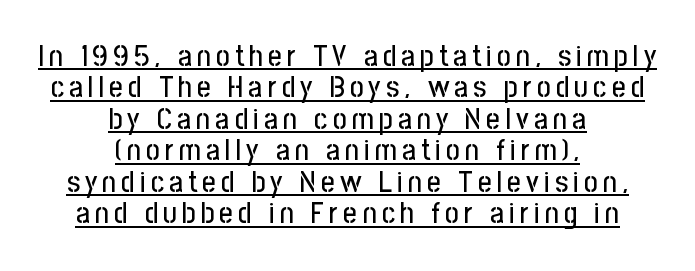
The image shows 30 px condensed sans-serif type, upright; set centered, tight line spacing (1.05x), underlined; low stroke contrast and a medium x-height.
